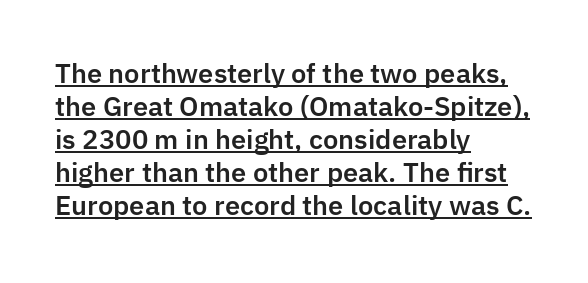
The image shows 26 px text type, upright; set left-aligned, normal line spacing (1.27x), normal letter spacing, underlined.
